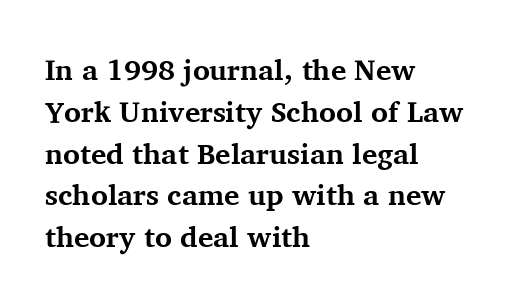
The image shows 29 px bold serif type, upright; set left-aligned, normal line spacing (1.44x), normal letter spacing, not underlined; medium stroke contrast and a medium x-height.
